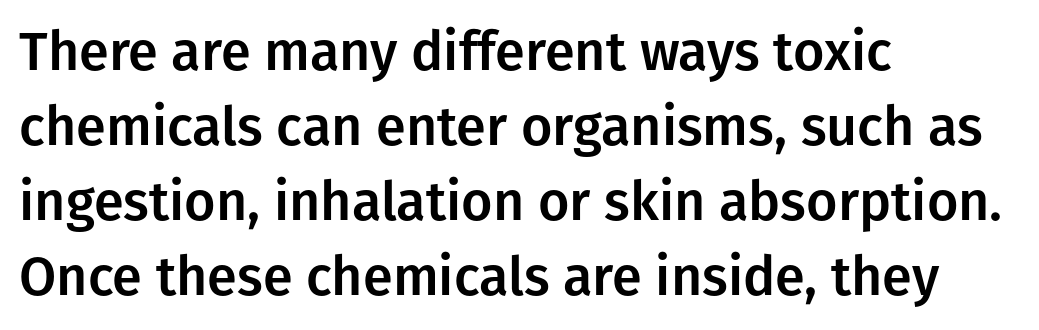
Q: Is the text italic (slanted)? A: No, it is upright.
Q: Is the typeface a serif or a sans-serif typeface? A: Sans-serif.
Q: Is the text underlined? A: No.
Q: How is the paragraph aligned? A: Left-aligned.
Q: Is the spacing between letters normal or unusually wide? A: Normal.
Q: Is the spacing between lines tight, normal or loose? A: Normal.
Q: Width (condensed, normal, or wide)? A: Normal.
Q: Stroke contrast? A: Low.
Q: x-height? A: Medium.
Q: Monospaced? A: No.
